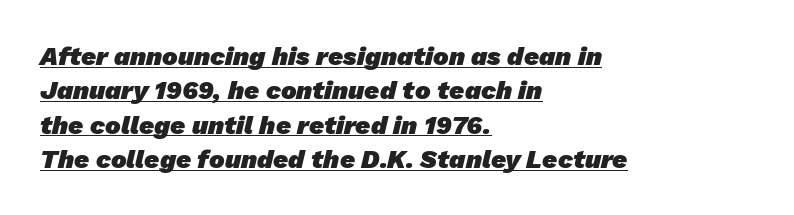
{"bold": "yes", "underline": "yes", "align": "left", "line_spacing": "normal", "line_spacing_ratio": 1.32, "letter_spacing": "normal", "letter_spacing_em": 0.0, "glyph_px": 26}
